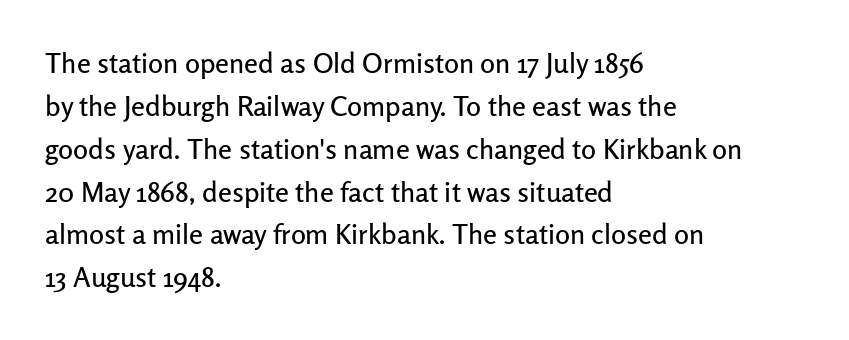
{"serif": "no", "italic": "no", "width": "normal", "stroke_contrast": "low", "x_height": "medium", "monospaced": "no", "underline": "no", "align": "left", "line_spacing": "normal", "line_spacing_ratio": 1.53, "letter_spacing": "normal", "letter_spacing_em": 0.0, "glyph_px": 28}
